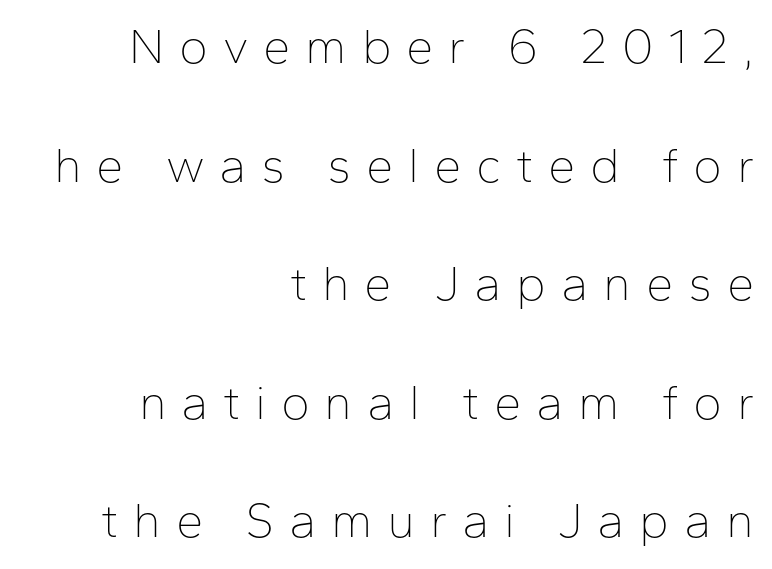
Q: Is the text bold? A: No.
Q: Is the text italic (slanted)? A: No, it is upright.
Q: Is the typeface a serif or a sans-serif typeface? A: Sans-serif.
Q: Is the text underlined? A: No.
Q: How is the paragraph aligned? A: Right-aligned.
Q: Is the spacing between letters normal or unusually wide? A: Unusually wide.
Q: Is the spacing between lines tight, normal or loose? A: Loose.
Q: Width (condensed, normal, or wide)? A: Normal.
Q: Stroke contrast? A: Low.
Q: x-height? A: Medium.
Q: Monospaced? A: No.
